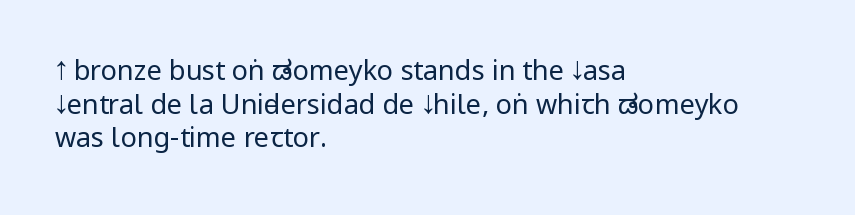
Q: Is the text bold? A: No.
Q: Is the text italic (slanted)? A: No, it is upright.
Q: Is the text underlined? A: No.
Q: How is the paragraph aligned? A: Left-aligned.
Q: Is the spacing between letters normal or unusually wide? A: Normal.
Q: Is the spacing between lines tight, normal or loose? A: Normal.
